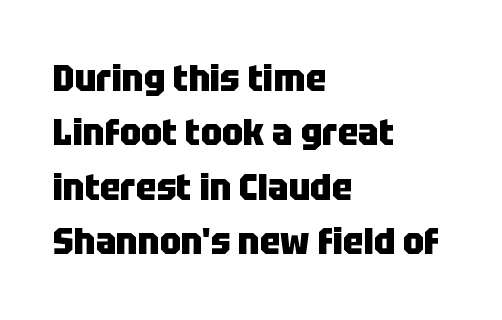
The image shows 38 px heavy, condensed sans-serif type, upright; set left-aligned, normal line spacing (1.43x), normal letter spacing, not underlined; low stroke contrast and a large x-height.
